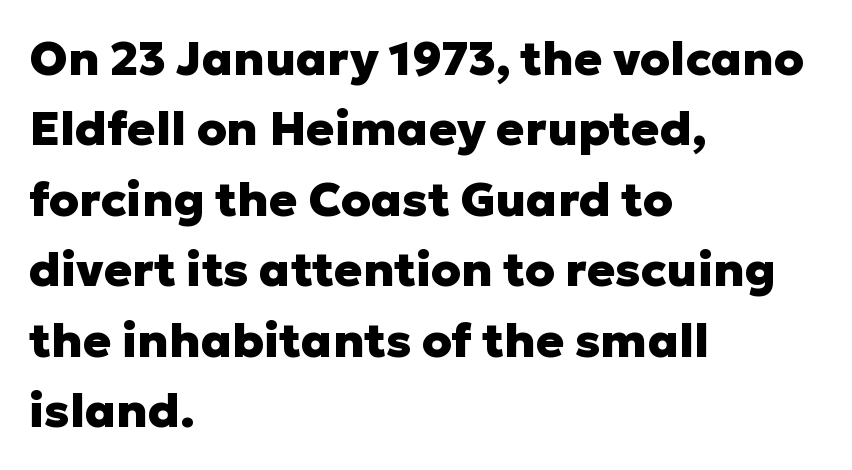
Q: Is the text bold? A: Yes.
Q: Is the text italic (slanted)? A: No, it is upright.
Q: Is the typeface a serif or a sans-serif typeface? A: Sans-serif.
Q: Is the text underlined? A: No.
Q: How is the paragraph aligned? A: Left-aligned.
Q: Is the spacing between letters normal or unusually wide? A: Normal.
Q: Is the spacing between lines tight, normal or loose? A: Normal.
Q: Width (condensed, normal, or wide)? A: Normal.
Q: Stroke contrast? A: Low.
Q: x-height? A: Medium.
Q: Monospaced? A: No.
